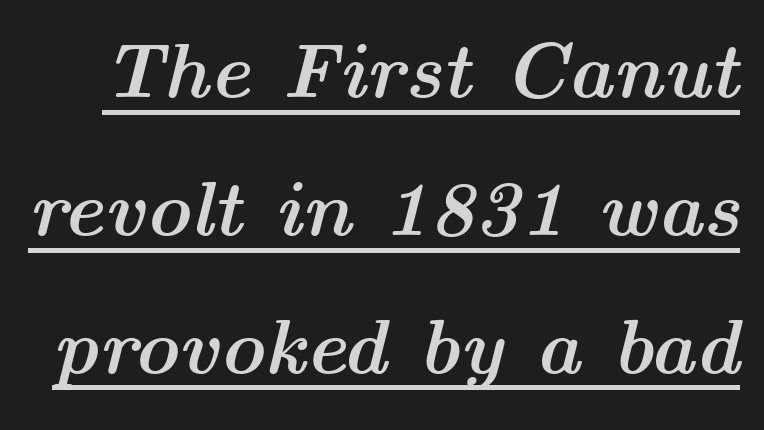
The image shows 77 px semibold, wide type, italic (leaning right); set line spacing 1.79x, normal letter spacing, underlined; medium stroke contrast and a medium x-height.
